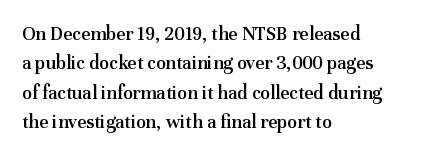
A bare baseline throughout the passage. Vertically, the passage feels balanced, rows spaced as you'd expect. Horizontal alignment here is leftward, the default for most running prose. Is the type bold? Partly — it's a semibold, heavier than regular but not fully bold.
